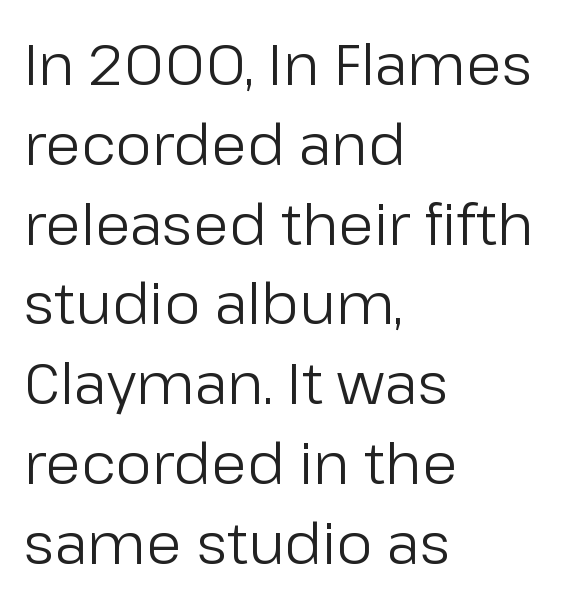
{"serif": "no", "italic": "no", "bold": "no", "weight": "regular", "width": "normal", "stroke_contrast": "low", "x_height": "medium", "monospaced": "no", "underline": "no", "align": "left", "line_spacing": "normal", "line_spacing_ratio": 1.4, "letter_spacing": "normal", "letter_spacing_em": 0.0, "glyph_px": 57}
